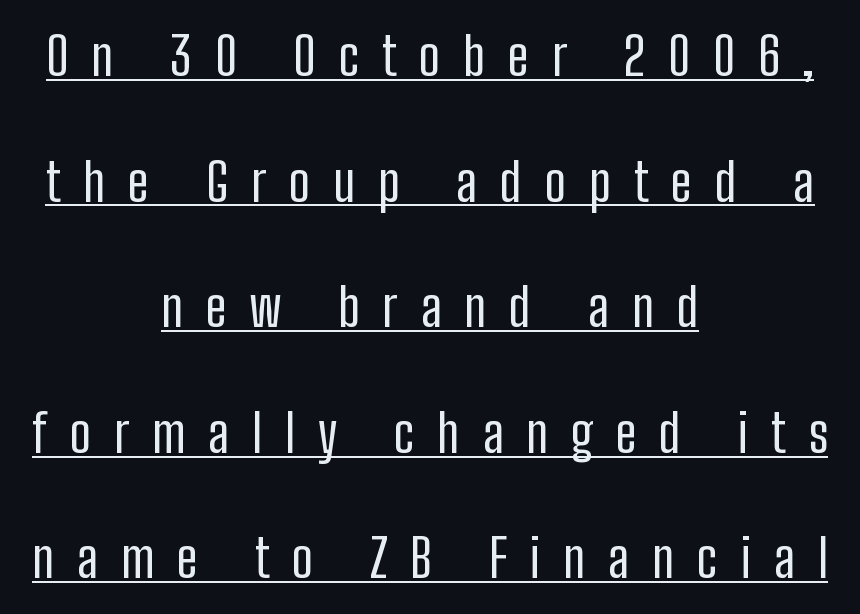
{"serif": "no", "italic": "no", "bold": "no", "weight": "regular", "width": "condensed", "stroke_contrast": "low", "x_height": "medium", "monospaced": "no", "underline": "yes", "align": "center", "line_spacing": "loose", "line_spacing_ratio": 2.37, "letter_spacing": "wide", "letter_spacing_em": 0.43, "glyph_px": 53}
